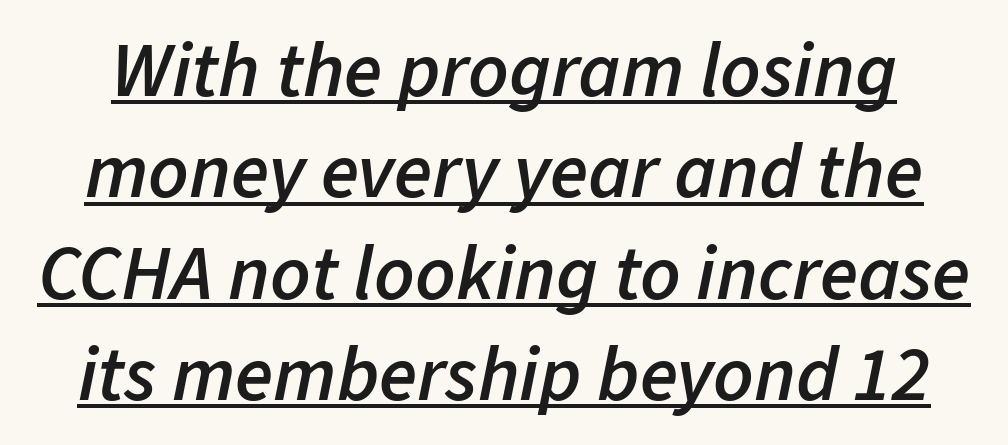
{"italic": "yes", "lean": "right", "slant_degrees": 11, "bold": "semi", "weight": "semibold", "width": "normal", "stroke_contrast": "low", "x_height": "medium", "monospaced": "no", "underline": "yes", "line_spacing": "normal", "line_spacing_ratio": 1.3, "letter_spacing": "normal", "letter_spacing_em": 0.0, "glyph_px": 78}
